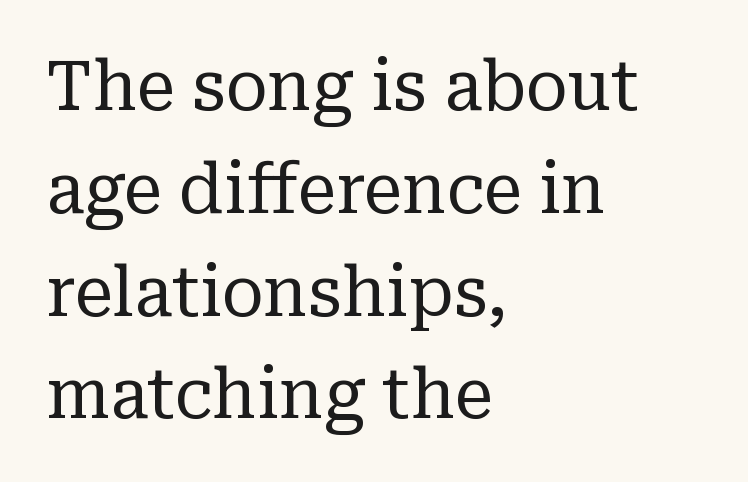
Does the lettering tilt? It doesn't — this is upright. The lines are quadded left. Underlining? Definitely not there. Yep, those are serifs on the letters. Stroke thickness stays within the range of a standard reading face or lighter. Do the characters align in a grid? No, the font is proportional.
